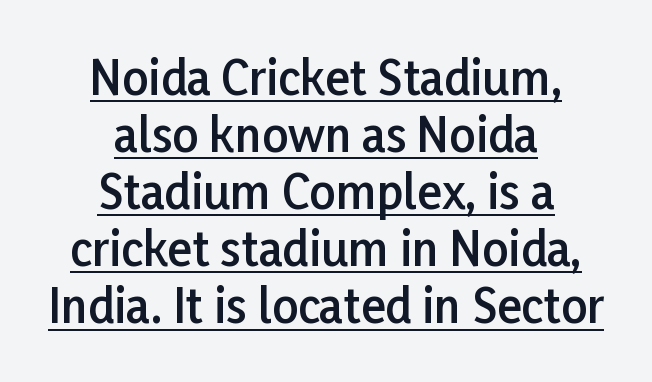
{"serif": "no", "italic": "no", "bold": "semi", "weight": "semibold", "width": "normal", "stroke_contrast": "low", "x_height": "medium", "monospaced": "no", "underline": "yes", "align": "center", "line_spacing_ratio": 1.24, "letter_spacing": "normal", "letter_spacing_em": 0.0, "glyph_px": 46}
